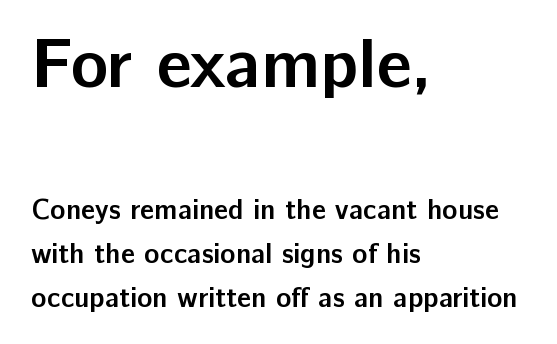
Q: Is the text bold? A: Yes.
Q: Is the text italic (slanted)? A: No, it is upright.
Q: Is the typeface a serif or a sans-serif typeface? A: Sans-serif.
Q: Is the text underlined? A: No.
Q: How is the paragraph aligned? A: Left-aligned.
Q: Is the spacing between letters normal or unusually wide? A: Normal.
Q: Is the spacing between lines tight, normal or loose? A: Normal.
Q: Which block of text is set in a larger size, the first (top) or the second (bottom)? A: The first (top) one.
Q: Width (condensed, normal, or wide)? A: Normal.
Q: Stroke contrast? A: Low.
Q: x-height? A: Medium.
Q: Monospaced? A: No.
